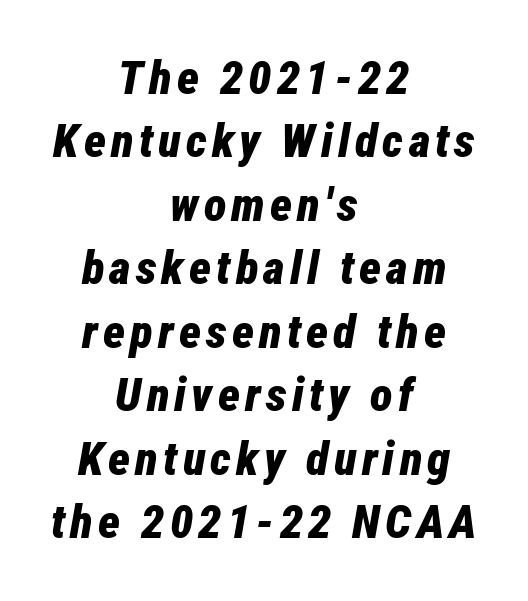
{"italic": "yes", "lean": "right", "slant_degrees": 12, "bold": "yes", "weight": "bold", "width": "condensed", "stroke_contrast": "low", "x_height": "medium", "monospaced": "no", "underline": "no", "align": "center", "line_spacing": "normal", "line_spacing_ratio": 1.35, "glyph_px": 47}
